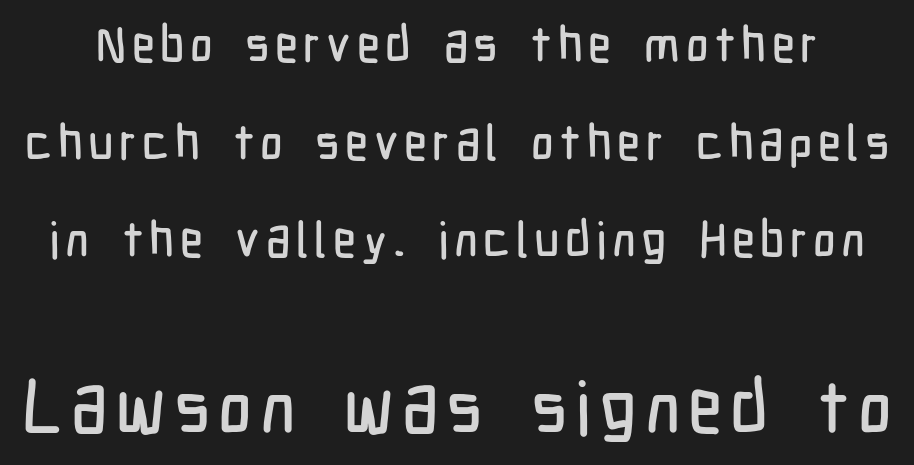
Looks like regular typesetting: each glyph gets only the width it needs. One glance says open: line gaps are wider than usual. In this sample the second text group is rendered at the bigger scale. Tall strokes in this sample are plumb rather than angled. Check the space under the baseline: it is left empty.
